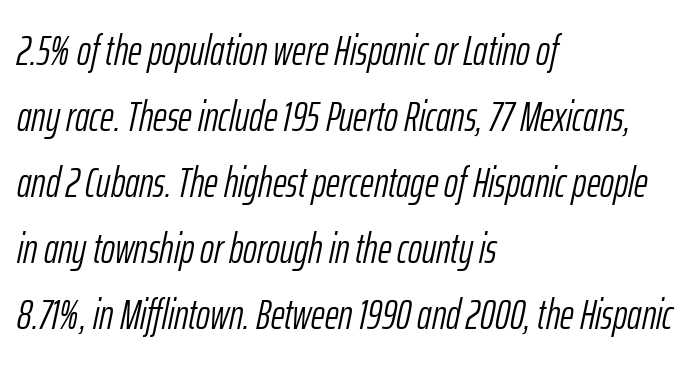
{"italic": "yes", "lean": "right", "slant_degrees": 12, "bold": "no", "weight": "light", "width": "condensed", "stroke_contrast": "low", "x_height": "medium", "monospaced": "no", "underline": "no", "align": "left", "line_spacing": "normal", "line_spacing_ratio": 1.57, "letter_spacing": "normal", "letter_spacing_em": 0.0, "glyph_px": 42}
